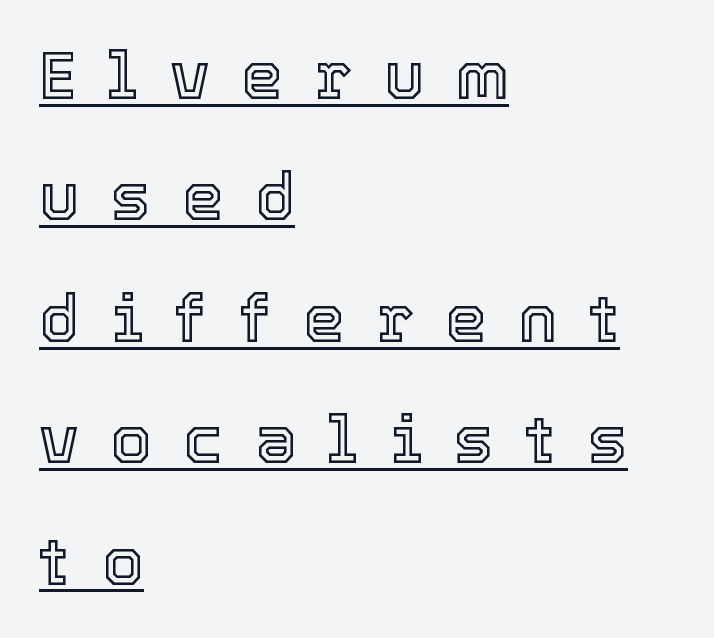
Q: Is the text italic (slanted)? A: No, it is upright.
Q: Is the text underlined? A: Yes.
Q: How is the paragraph aligned? A: Left-aligned.
Q: Is the spacing between letters normal or unusually wide? A: Unusually wide.
Q: Width (condensed, normal, or wide)? A: Normal.
Q: x-height? A: Medium.
Q: Monospaced? A: No.
